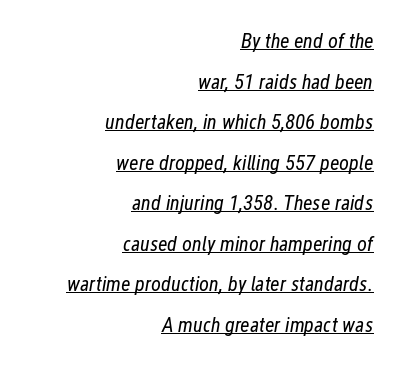
The image shows 21 px text type, italic (leaning right); set right-aligned, loose line spacing (1.93x), normal letter spacing, underlined.
